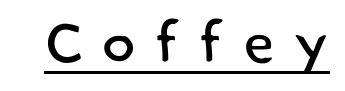
Q: Is the text bold? A: No.
Q: Is the typeface a serif or a sans-serif typeface? A: Sans-serif.
Q: Is the text underlined? A: Yes.
Q: Is the spacing between letters normal or unusually wide? A: Unusually wide.
Q: Width (condensed, normal, or wide)? A: Normal.
Q: Stroke contrast? A: Low.
Q: x-height? A: Small.
Q: Monospaced? A: No.
